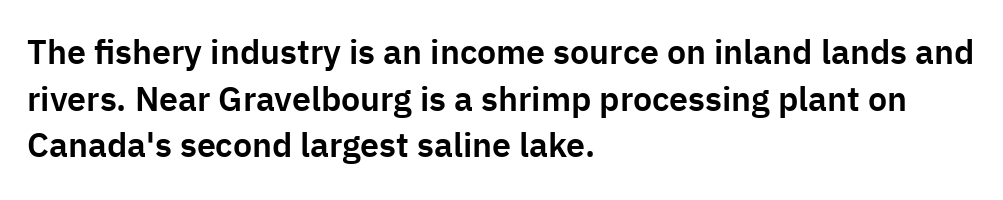
Q: Is the text italic (slanted)? A: No, it is upright.
Q: Is the typeface a serif or a sans-serif typeface? A: Sans-serif.
Q: Is the text underlined? A: No.
Q: How is the paragraph aligned? A: Left-aligned.
Q: Is the spacing between letters normal or unusually wide? A: Normal.
Q: Is the spacing between lines tight, normal or loose? A: Normal.
Q: Width (condensed, normal, or wide)? A: Normal.
Q: Stroke contrast? A: Low.
Q: x-height? A: Medium.
Q: Monospaced? A: No.
